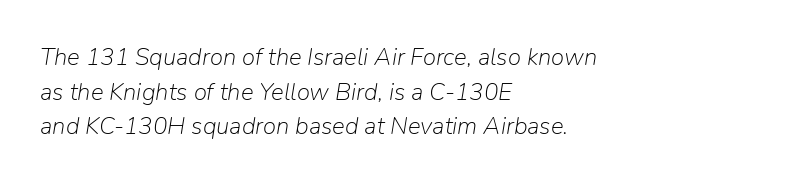
{"italic": "yes", "lean": "right", "slant_degrees": 9, "bold": "no", "underline": "no", "align": "left", "line_spacing": "normal", "line_spacing_ratio": 1.44, "letter_spacing": "normal", "letter_spacing_em": 0.0, "glyph_px": 24}
